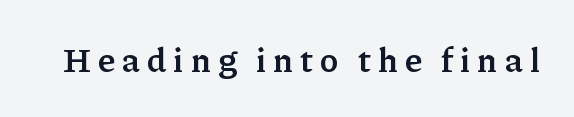
No italicization has been applied; the sample stays upright. These lines have a slow, spaced-out rhythm from letter to letter. The designer went with a serif here, giving each stem small feet. Its strokes are broad and dark, the hallmark of bold type. Varying glyph widths throughout — classic text-font behaviour.
